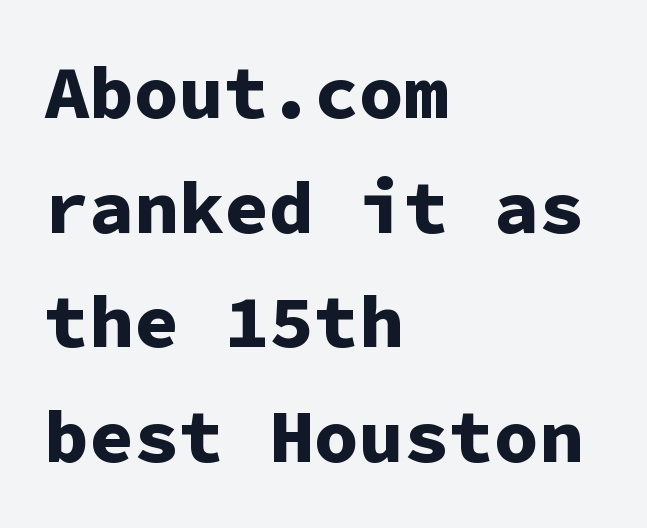
The block of text has a typical density, with ordinary space between rows. The characters look thick and weighty, a clear bold. In CSS terms this would be text-align: left. Fixed-width glyphs throughout — classic coding-font behaviour. Ascenders rise straight up at ninety degrees. The typeface chosen for these lines omits serifs.
